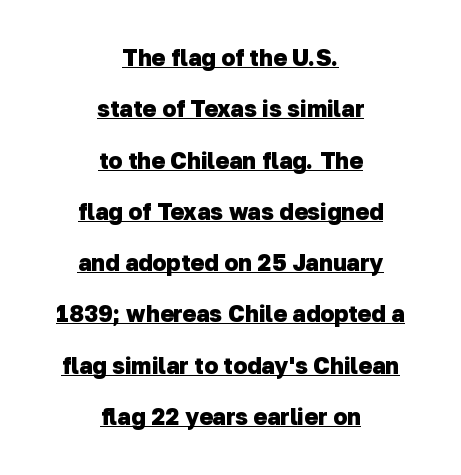
The image shows 23 px bold type; set centered, loose line spacing (2.23x), normal letter spacing, underlined.
